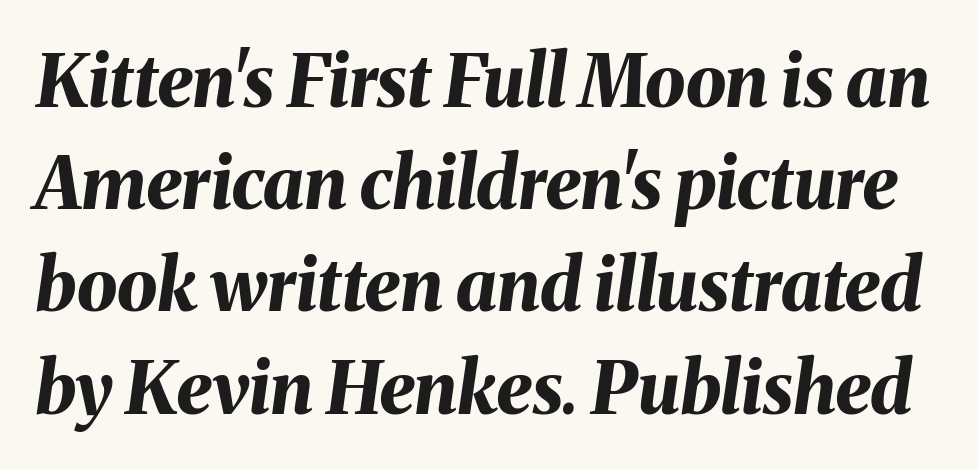
The image shows 72 px bold type, italic (leaning right); set normal line spacing (1.42x), normal letter spacing, not underlined; medium stroke contrast and a medium x-height.
